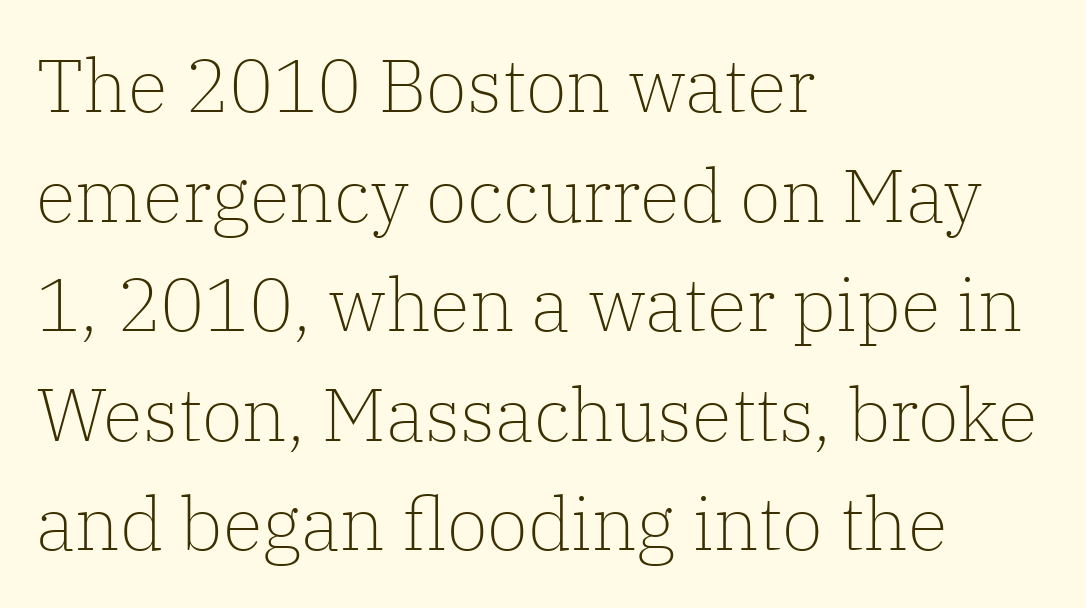
Notice how the passage keeps a crisp vertical edge on the left only. Little horizontal feet cap the strokes, marking this as serif type. This is the regular roman posture of the typeface. Is there much room between lines? A standard amount, neither cramped nor airy.
